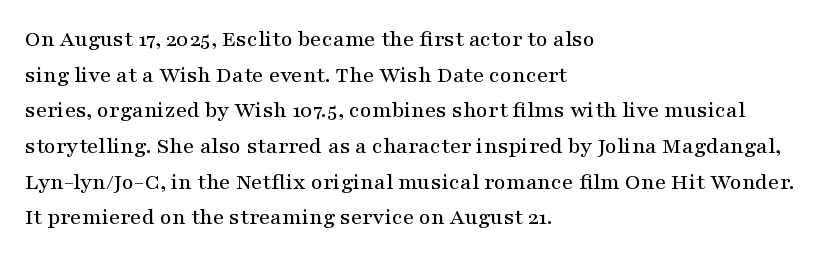
The image shows 23 px text type, upright; set left-aligned, normal line spacing (1.55x), normal letter spacing, not underlined.
